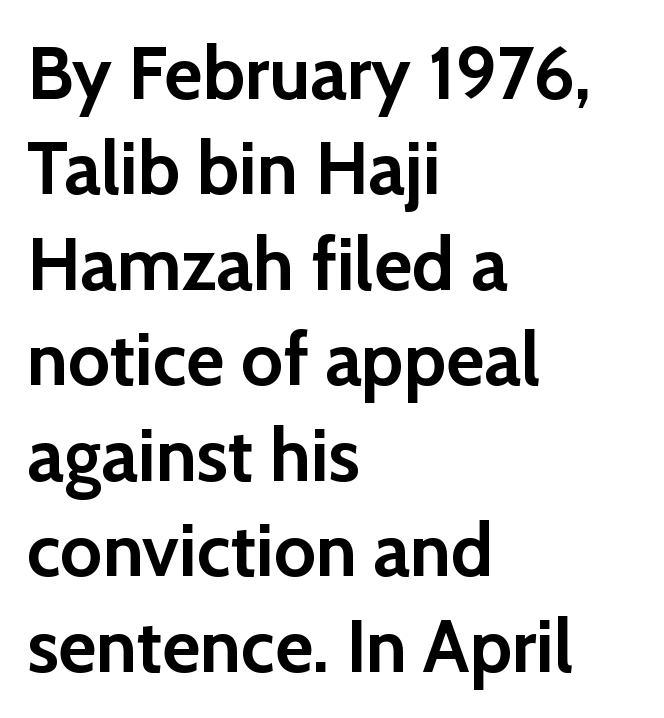
Q: Is the text bold? A: Yes.
Q: Is the text italic (slanted)? A: No, it is upright.
Q: Is the typeface a serif or a sans-serif typeface? A: Sans-serif.
Q: Is the text underlined? A: No.
Q: How is the paragraph aligned? A: Left-aligned.
Q: Is the spacing between letters normal or unusually wide? A: Normal.
Q: Is the spacing between lines tight, normal or loose? A: Normal.
Q: Width (condensed, normal, or wide)? A: Normal.
Q: Stroke contrast? A: Low.
Q: x-height? A: Medium.
Q: Monospaced? A: No.
